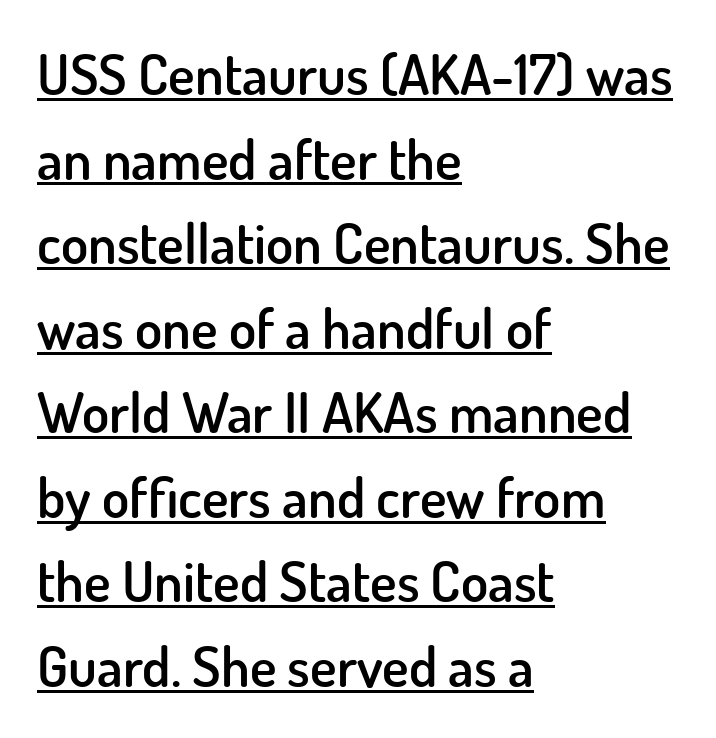
Note: no serifs on the glyphs. These lines are rendered in a variable-pitch font. Tracking here is standard; glyphs follow each other at the usual distance. I'd describe the lettering as semibold — firm but not a full bold. The vertical gap from one line to the next is medium.
